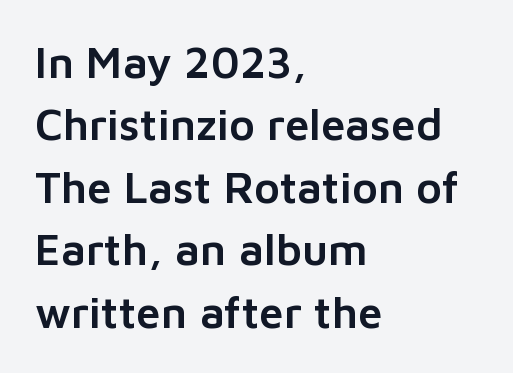
Q: Is the text italic (slanted)? A: No, it is upright.
Q: Is the typeface a serif or a sans-serif typeface? A: Sans-serif.
Q: Is the text underlined? A: No.
Q: How is the paragraph aligned? A: Left-aligned.
Q: Is the spacing between letters normal or unusually wide? A: Normal.
Q: Is the spacing between lines tight, normal or loose? A: Normal.
Q: Width (condensed, normal, or wide)? A: Normal.
Q: Stroke contrast? A: Low.
Q: x-height? A: Medium.
Q: Monospaced? A: No.
